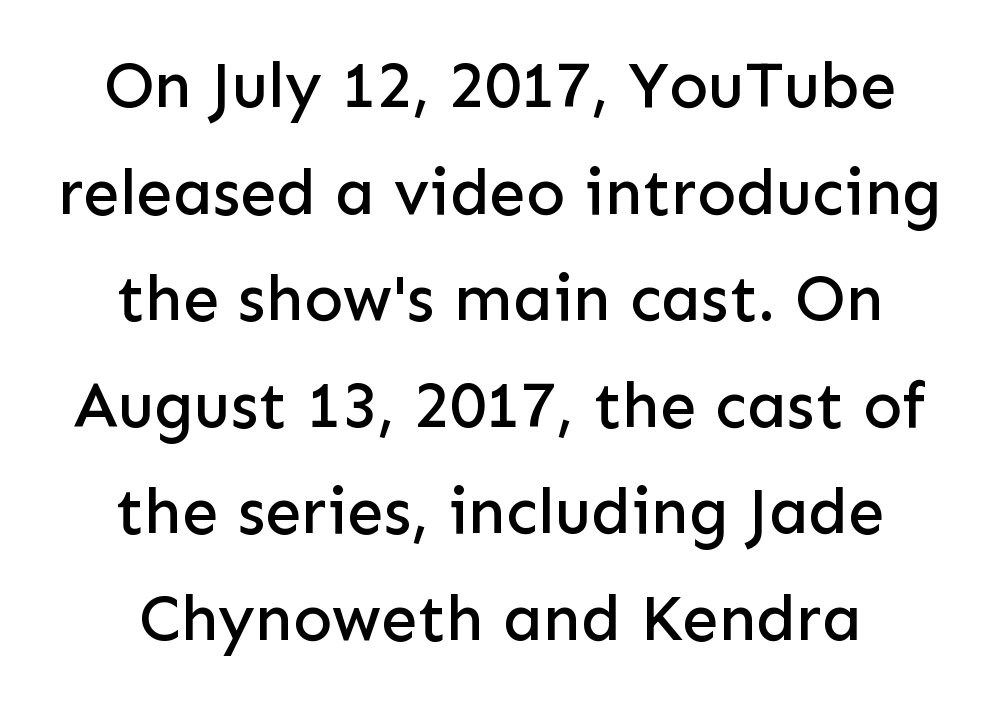
{"serif": "no", "italic": "no", "width": "normal", "stroke_contrast": "low", "x_height": "medium", "monospaced": "no", "underline": "no", "align": "center", "line_spacing": "normal", "line_spacing_ratio": 1.64, "letter_spacing": "normal", "letter_spacing_em": 0.0, "glyph_px": 65}
